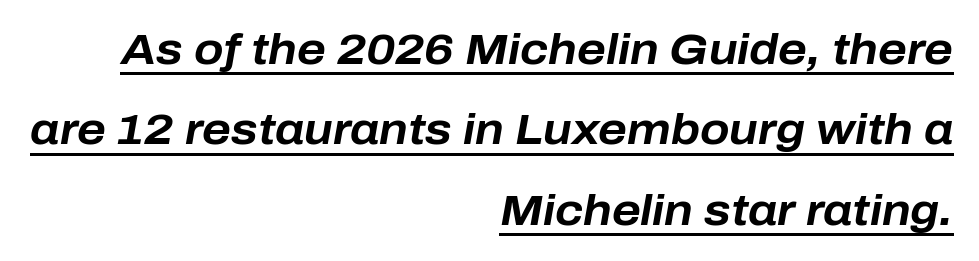
These lines keep a tight, regular rhythm from letter to letter. Tall strokes in this sample are angled rather than plumb. A continuous stroke trails under the words, as in a hyperlink. Leftover space on each line is placed entirely before the opening word.
